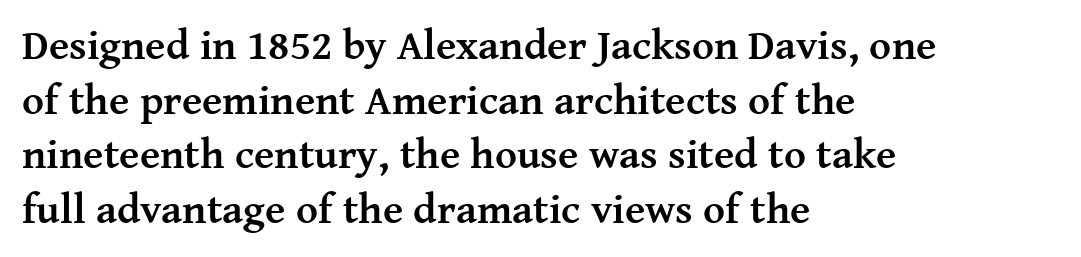
The image shows 42 px semibold serif type, upright; set left-aligned, normal line spacing (1.3x), normal letter spacing, not underlined; medium stroke contrast and a medium x-height.
